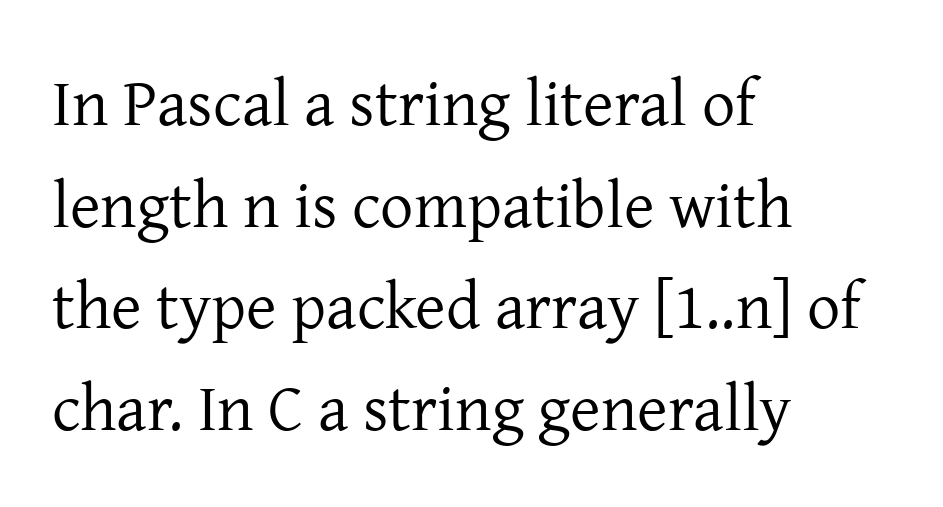
Spacing verdict: proportional, widths tailored to each character. This is serif lettering, the kind often seen in printed books. Rendered with straight, roman letterforms. Look at the tracking — it's just the regular setting, nothing added. The specimen omits any rule beneath the text block's lines.
